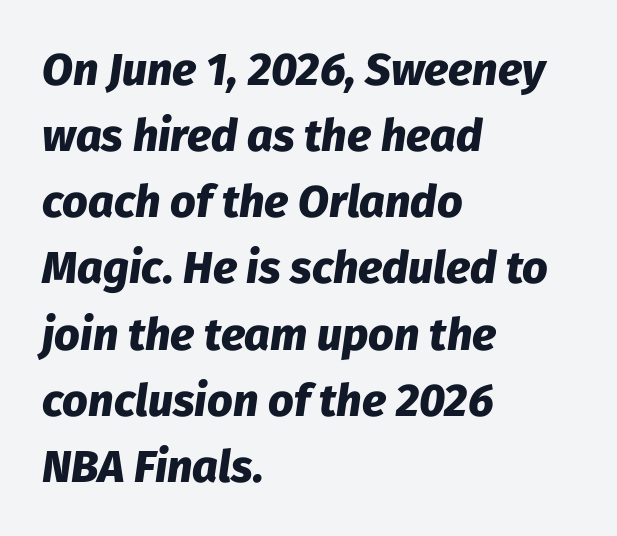
Q: Is the text bold? A: Yes.
Q: Is the text italic (slanted)? A: Yes, it leans right by about 8 degrees.
Q: Is the text underlined? A: No.
Q: How is the paragraph aligned? A: Left-aligned.
Q: Is the spacing between letters normal or unusually wide? A: Normal.
Q: Is the spacing between lines tight, normal or loose? A: Normal.
Q: Width (condensed, normal, or wide)? A: Normal.
Q: Stroke contrast? A: Low.
Q: x-height? A: Medium.
Q: Monospaced? A: No.
